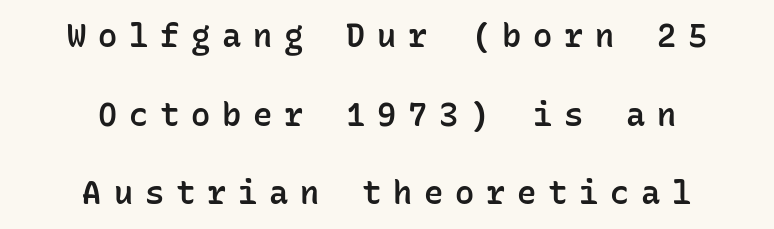
The image shows 32 px semibold sans-serif type, upright, monospaced; set centered, loose line spacing (2.46x), unusually wide letter spacing (+0.37 em), not underlined; low stroke contrast and a medium x-height.
